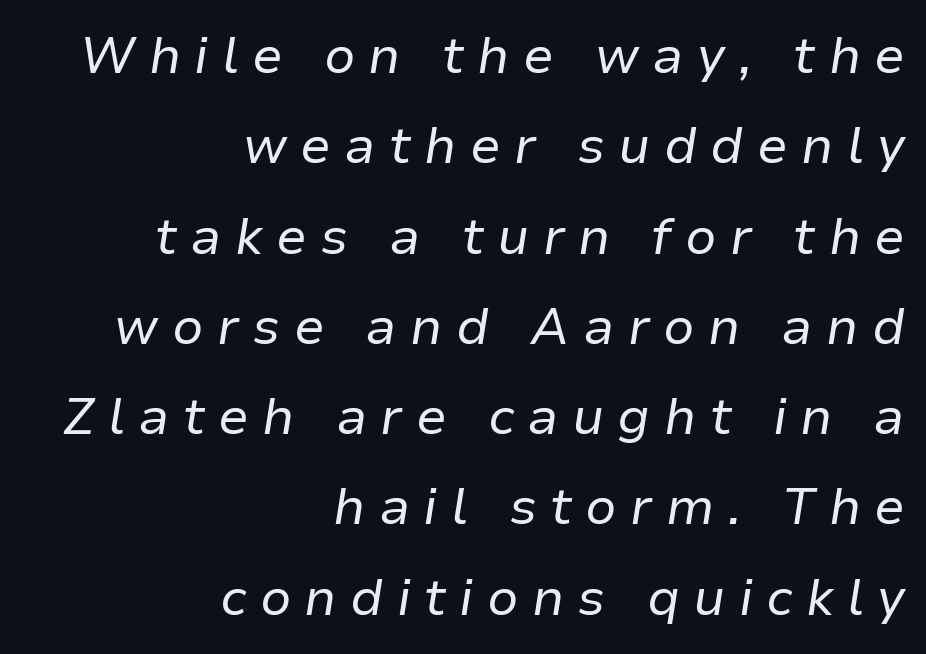
The image shows 51 px regular-weight type, italic (leaning right); set right-aligned, line spacing 1.77x, unusually wide letter spacing (+0.26 em), not underlined; low stroke contrast and a medium x-height.
